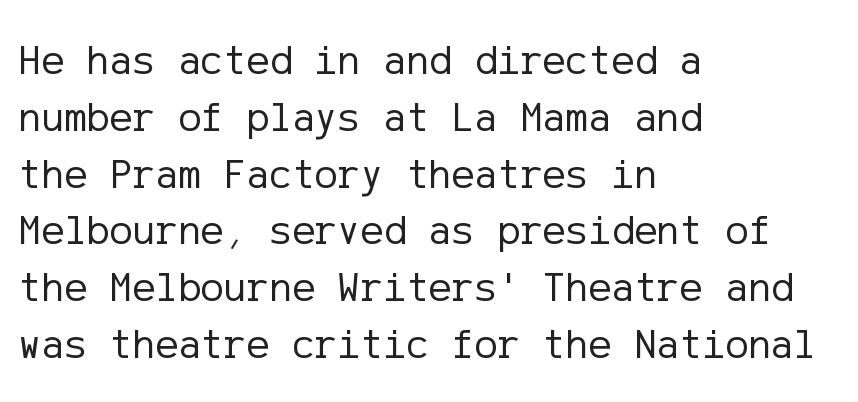
The image shows 43 px regular-weight sans-serif type, upright; set left-aligned, normal line spacing (1.32x), normal letter spacing, not underlined; low stroke contrast and a medium x-height.
